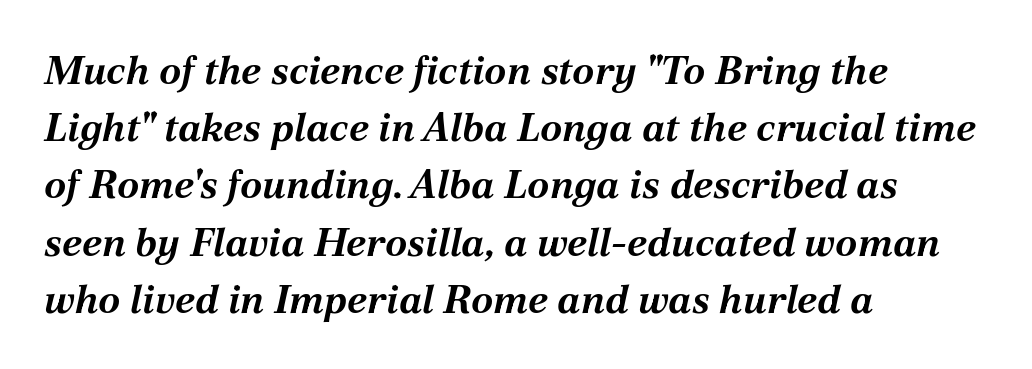
{"italic": "yes", "lean": "right", "slant_degrees": 12, "bold": "yes", "weight": "bold", "width": "normal", "stroke_contrast": "medium", "x_height": "medium", "monospaced": "no", "underline": "no", "align": "left", "line_spacing": "normal", "line_spacing_ratio": 1.43, "letter_spacing": "normal", "letter_spacing_em": 0.0, "glyph_px": 40}
